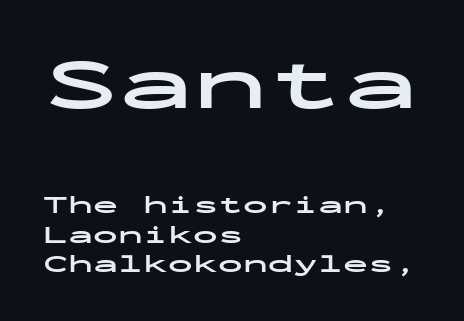
Q: Is the text bold? A: Yes.
Q: Is the text italic (slanted)? A: No, it is upright.
Q: Is the typeface a serif or a sans-serif typeface? A: Sans-serif.
Q: Is the text underlined? A: No.
Q: How is the paragraph aligned? A: Left-aligned.
Q: Is the spacing between letters normal or unusually wide? A: Normal.
Q: Which block of text is set in a larger size, the first (top) or the second (bottom)? A: The first (top) one.
Q: Width (condensed, normal, or wide)? A: Wide.
Q: Stroke contrast? A: Low.
Q: x-height? A: Medium.
Q: Monospaced? A: Yes.
